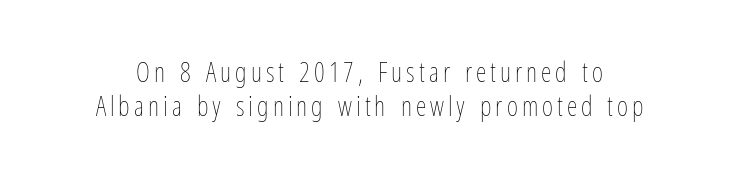
Q: Is the text bold? A: No.
Q: Is the text italic (slanted)? A: No, it is upright.
Q: Is the text underlined? A: No.
Q: Is the spacing between lines tight, normal or loose? A: Normal.
